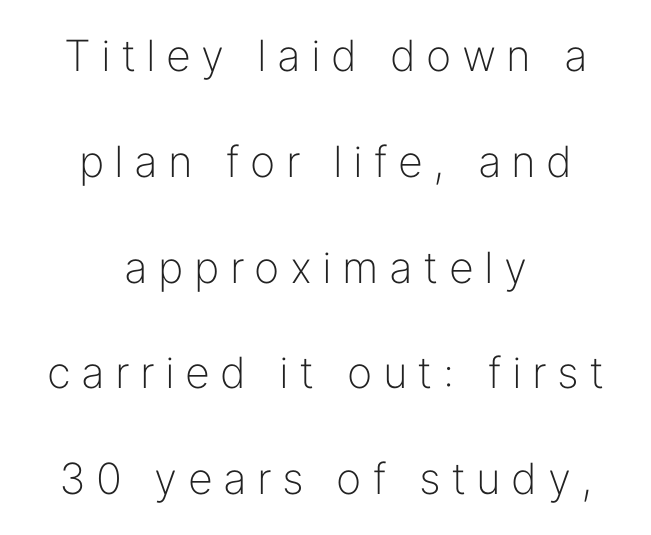
The image shows 43 px light sans-serif type, upright; set centered, loose line spacing (2.46x), unusually wide letter spacing (+0.24 em), not underlined; low stroke contrast and a medium x-height.
